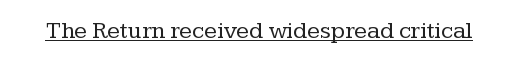
The image shows 24 px text type, upright; set normal letter spacing, underlined.
